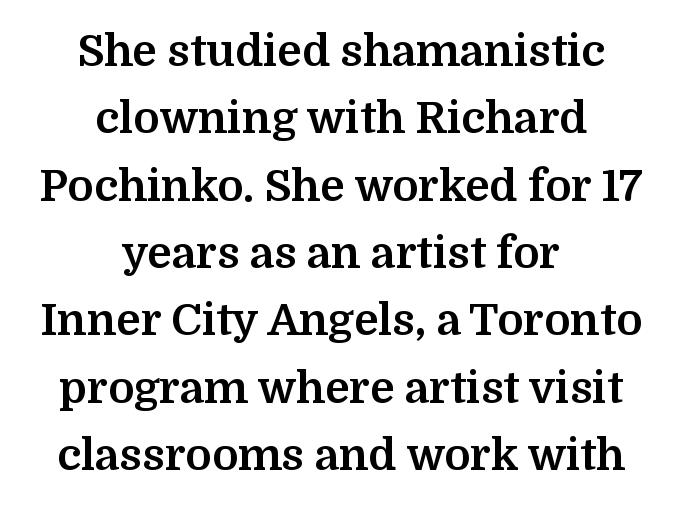
A student would call this center alignment; a typographer would say set centered. How heavy is the stroke? Heavy — this is a bold. The face used here is seriffed, in the tradition of book romans. A typesetter would call this zero additional tracking. Interline gaps are of average width in this sample.
